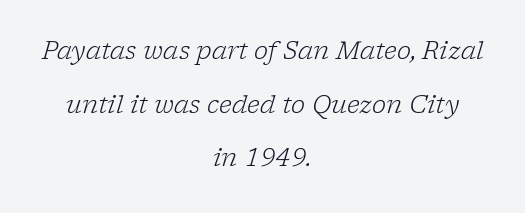
The image shows 24 px text type, italic (leaning right); set centered, loose line spacing (2.23x), normal letter spacing, not underlined.
